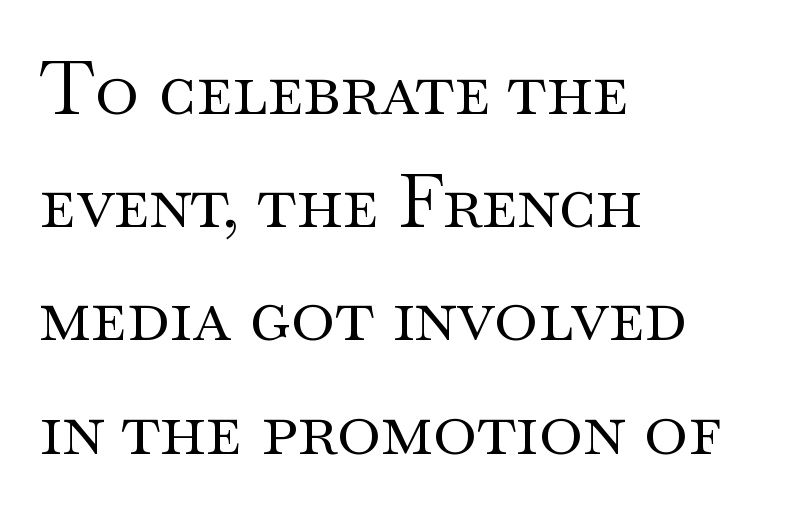
Q: Is the text bold? A: No.
Q: Is the text italic (slanted)? A: No, it is upright.
Q: Is the typeface a serif or a sans-serif typeface? A: Serif.
Q: Is the text underlined? A: No.
Q: How is the paragraph aligned? A: Left-aligned.
Q: Is the spacing between letters normal or unusually wide? A: Normal.
Q: Is the spacing between lines tight, normal or loose? A: Normal.
Q: Width (condensed, normal, or wide)? A: Wide.
Q: Stroke contrast? A: Medium.
Q: x-height? A: Small.
Q: Monospaced? A: No.
